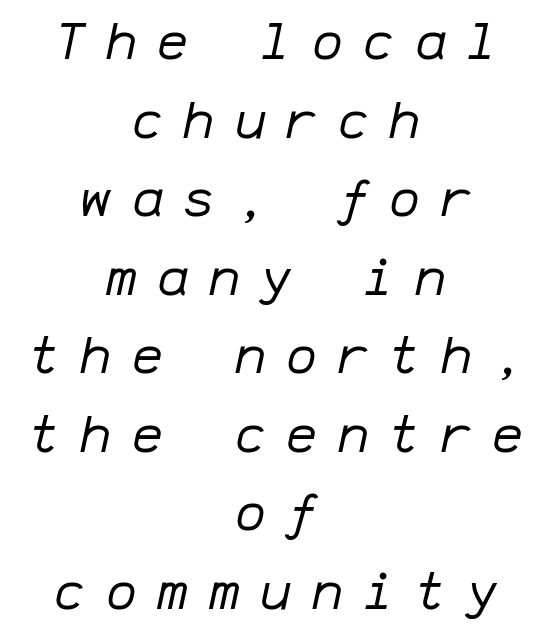
{"italic": "yes", "lean": "right", "slant_degrees": 12, "bold": "no", "weight": "regular", "width": "normal", "stroke_contrast": "low", "x_height": "medium", "monospaced": "yes", "underline": "no", "align": "center", "line_spacing": "normal", "line_spacing_ratio": 1.51, "letter_spacing": "wide", "letter_spacing_em": 0.39, "glyph_px": 52}
